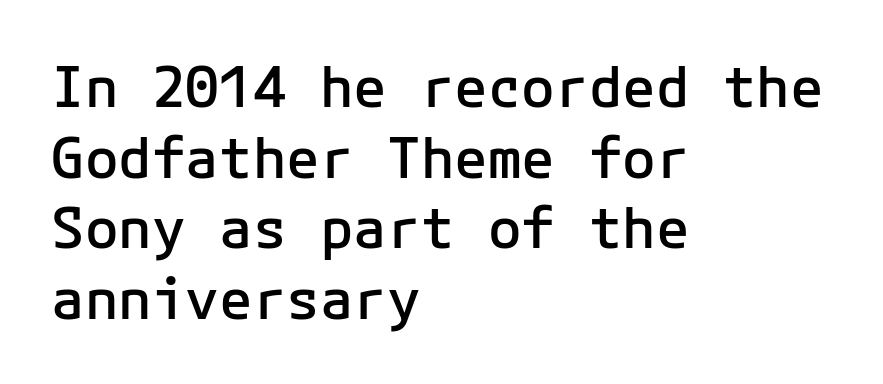
{"serif": "no", "italic": "no", "bold": "semi", "weight": "semibold", "width": "normal", "stroke_contrast": "low", "x_height": "medium", "underline": "no", "align": "left", "line_spacing": "normal", "line_spacing_ratio": 1.26, "letter_spacing": "normal", "letter_spacing_em": 0.0, "glyph_px": 56}
